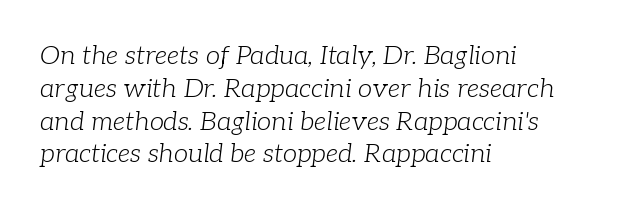
Q: Is the text bold? A: No.
Q: Is the text italic (slanted)? A: Yes, it leans right by about 7 degrees.
Q: Is the text underlined? A: No.
Q: How is the paragraph aligned? A: Left-aligned.
Q: Is the spacing between letters normal or unusually wide? A: Normal.
Q: Is the spacing between lines tight, normal or loose? A: Normal.
